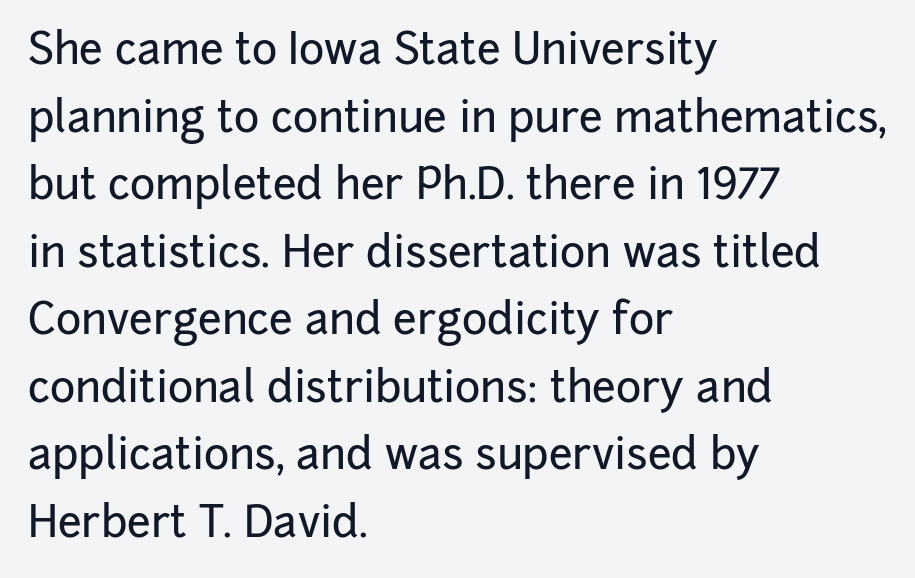
{"serif": "no", "italic": "no", "width": "normal", "stroke_contrast": "low", "x_height": "medium", "monospaced": "no", "underline": "no", "align": "left", "line_spacing": "normal", "line_spacing_ratio": 1.57, "letter_spacing": "normal", "letter_spacing_em": 0.0, "glyph_px": 43}
